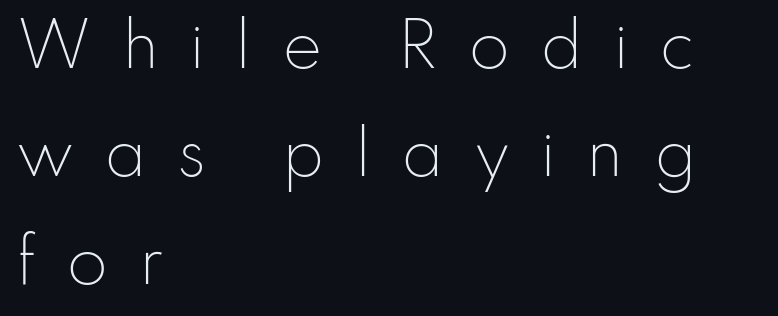
Q: Is the text bold? A: No.
Q: Is the text italic (slanted)? A: No, it is upright.
Q: Is the typeface a serif or a sans-serif typeface? A: Sans-serif.
Q: Is the text underlined? A: No.
Q: How is the paragraph aligned? A: Left-aligned.
Q: Is the spacing between letters normal or unusually wide? A: Unusually wide.
Q: Width (condensed, normal, or wide)? A: Normal.
Q: Stroke contrast? A: Low.
Q: x-height? A: Small.
Q: Monospaced? A: No.
